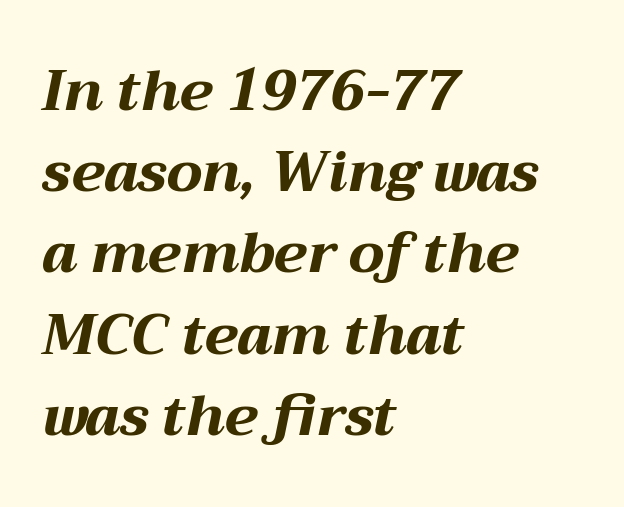
{"italic": "yes", "lean": "right", "slant_degrees": 12, "bold": "yes", "weight": "bold", "width": "wide", "stroke_contrast": "medium", "x_height": "medium", "monospaced": "no", "underline": "no", "align": "left", "line_spacing": "normal", "line_spacing_ratio": 1.45, "letter_spacing": "normal", "letter_spacing_em": 0.0, "glyph_px": 56}
